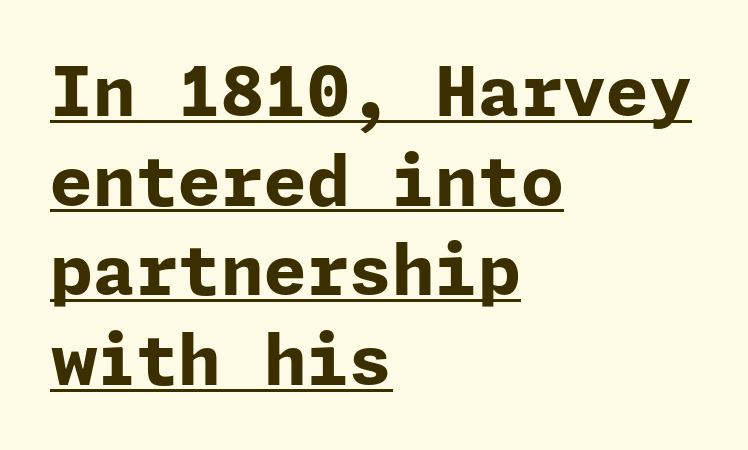
The image shows 69 px bold sans-serif type, upright; set left-aligned, normal line spacing (1.3x), normal letter spacing, underlined; low stroke contrast and a medium x-height.
